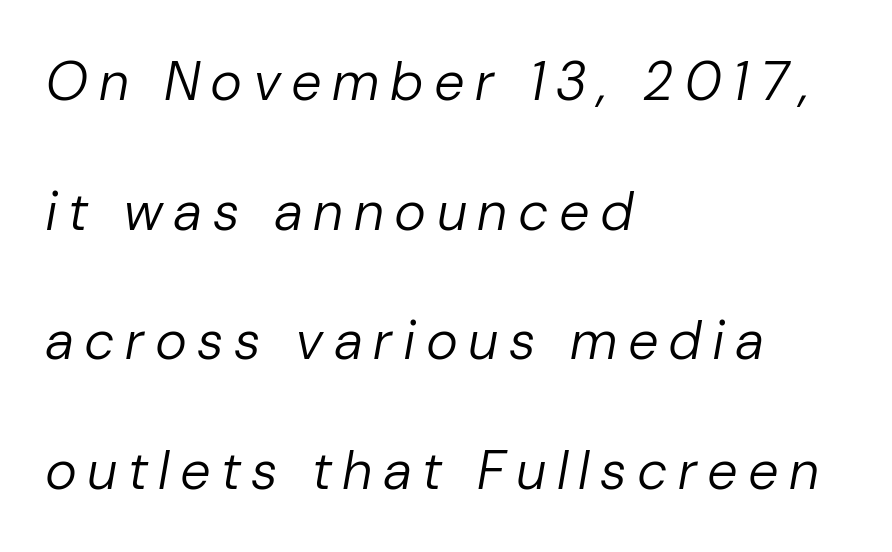
{"italic": "yes", "lean": "right", "slant_degrees": 10, "bold": "no", "weight": "regular", "width": "normal", "stroke_contrast": "low", "x_height": "medium", "monospaced": "no", "underline": "no", "align": "left", "line_spacing": "loose", "line_spacing_ratio": 2.4, "letter_spacing": "wide", "letter_spacing_em": 0.23, "glyph_px": 54}
